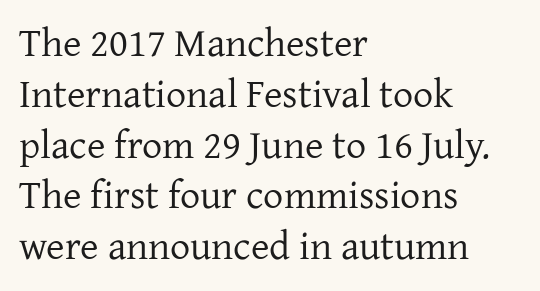
{"serif": "yes", "italic": "no", "bold": "no", "weight": "regular", "width": "normal", "stroke_contrast": "low", "x_height": "medium", "monospaced": "no", "underline": "no", "align": "left", "line_spacing": "normal", "line_spacing_ratio": 1.27, "letter_spacing": "normal", "letter_spacing_em": 0.0, "glyph_px": 40}
